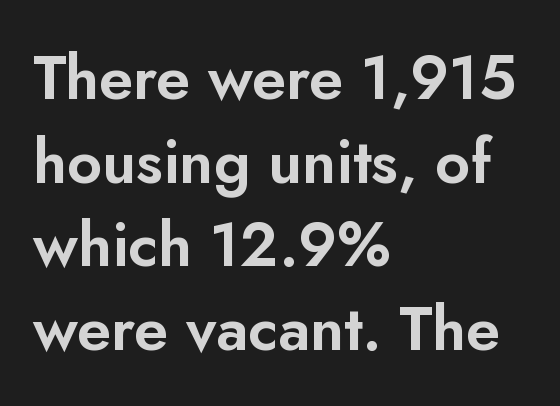
Is the letter spacing exaggerated? No — it looks like the ordinary default. The space between consecutive lines is moderate. The rendering shows plain stroke endings on the letterforms — a sans-serif design. Type without underlining. The passage is arranged the way most books set body copy — flush left. Posture: upright roman.
